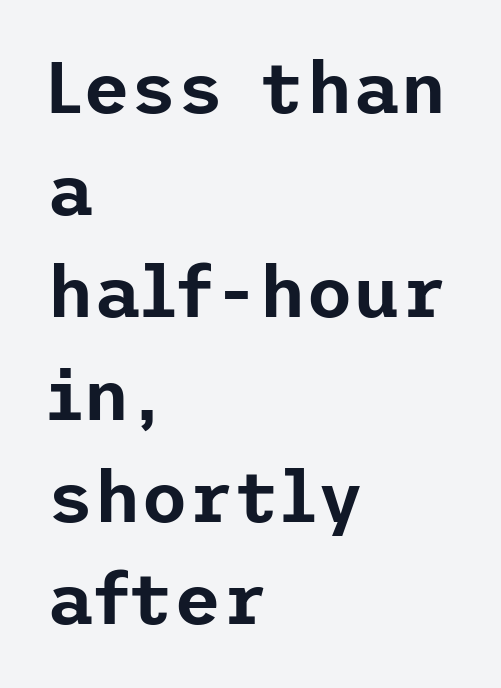
{"serif": "no", "italic": "no", "width": "normal", "stroke_contrast": "low", "x_height": "medium", "underline": "no", "align": "left", "line_spacing": "normal", "line_spacing_ratio": 1.42, "letter_spacing": "normal", "letter_spacing_em": 0.0, "glyph_px": 72}
